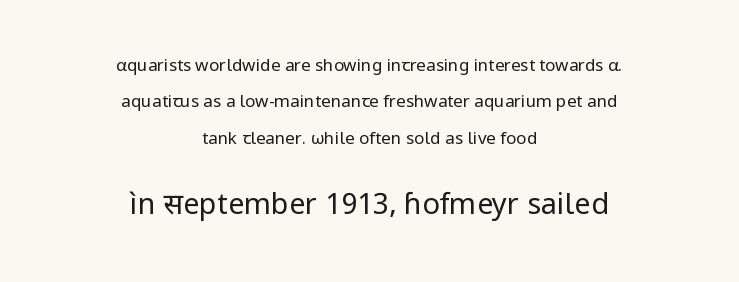
{"serif": "no", "italic": "no", "bold": "no", "weight": "regular", "width": "normal", "stroke_contrast": "low", "x_height": "medium", "monospaced": "no", "underline": "no", "align": "center", "line_spacing": "loose", "line_spacing_ratio": 2.14, "letter_spacing": "normal", "letter_spacing_em": 0.0, "larger_block": "second", "size_ratio": 1.71, "glyph_px": 29}
